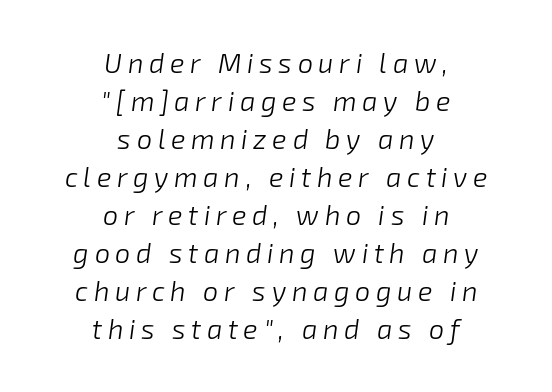
Compared with a flush-left layout, this one balances lines on the center instead. In terms of posture, this sample is oblique. The rendering uses a moderate line-height, typical for paragraphs. No chunkiness to these letters — they're not bold.
